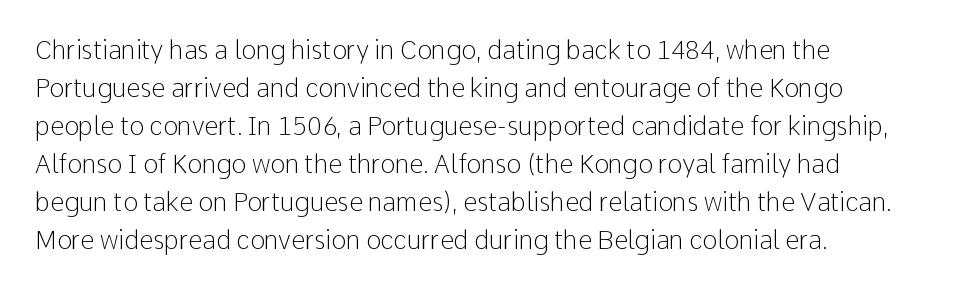
The image shows 25 px text type, upright; set left-aligned, normal line spacing (1.52x), normal letter spacing, not underlined.
